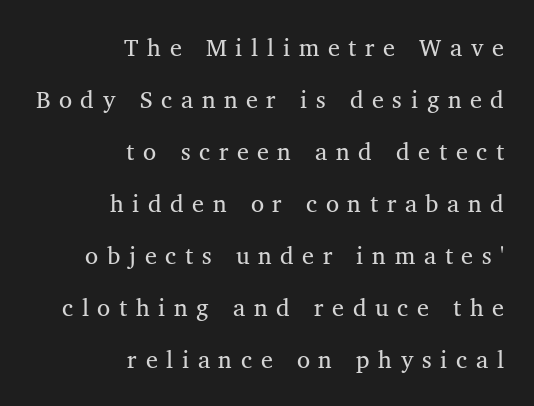
{"italic": "no", "bold": "no", "underline": "no", "align": "right", "line_spacing": "loose", "line_spacing_ratio": 2.17, "letter_spacing": "wide", "letter_spacing_em": 0.36, "glyph_px": 24}
